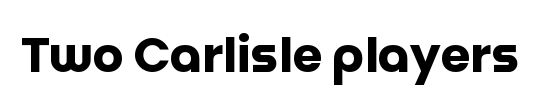
Q: Is the text bold? A: Yes.
Q: Is the text italic (slanted)? A: No, it is upright.
Q: Is the typeface a serif or a sans-serif typeface? A: Sans-serif.
Q: Is the text underlined? A: No.
Q: Is the spacing between letters normal or unusually wide? A: Normal.
Q: Width (condensed, normal, or wide)? A: Normal.
Q: Stroke contrast? A: Low.
Q: x-height? A: Large.
Q: Monospaced? A: No.
